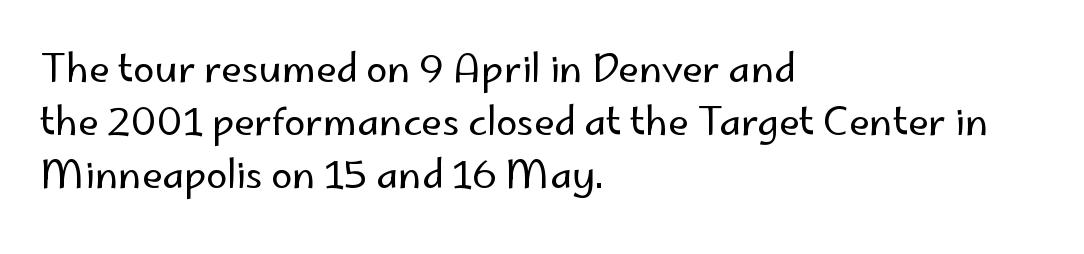
{"serif": "no", "italic": "no", "bold": "no", "weight": "regular", "width": "normal", "stroke_contrast": "low", "x_height": "small", "monospaced": "no", "underline": "no", "align": "left", "line_spacing": "normal", "line_spacing_ratio": 1.4, "letter_spacing": "normal", "letter_spacing_em": 0.0, "glyph_px": 38}
